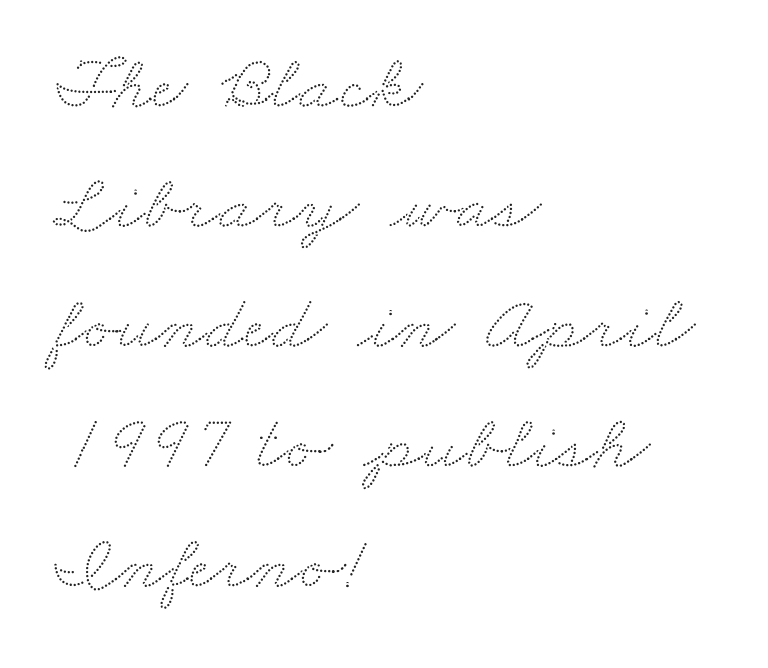
The image shows 78 px wide type; set left-aligned, normal line spacing (1.54x), normal letter spacing, not underlined; low stroke contrast and a small x-height.
